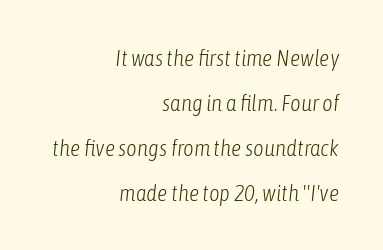
{"italic": "yes", "lean": "right", "slant_degrees": 6, "bold": "no", "underline": "no", "align": "right", "line_spacing": "loose", "line_spacing_ratio": 1.95, "letter_spacing": "normal", "letter_spacing_em": 0.0, "glyph_px": 23}
